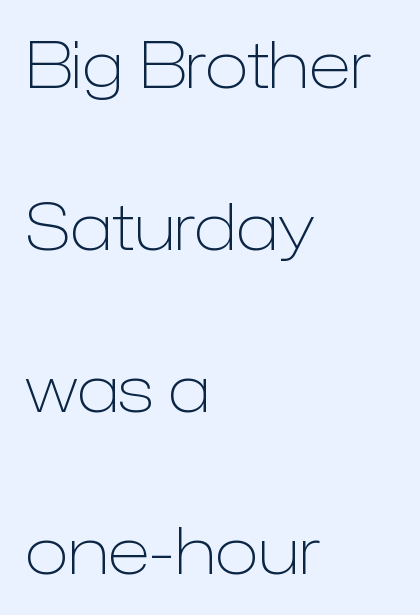
Glance below the letters and you will spot only blank space. Heaviness? Minimal to ordinary, like unemphasized prose. The rendering uses a large line-height, opening up the rows. Type style note: lacks serifs. This rendering uses left alignment, leaving the right contour irregular. These lines are rendered in a variable-pitch font.
